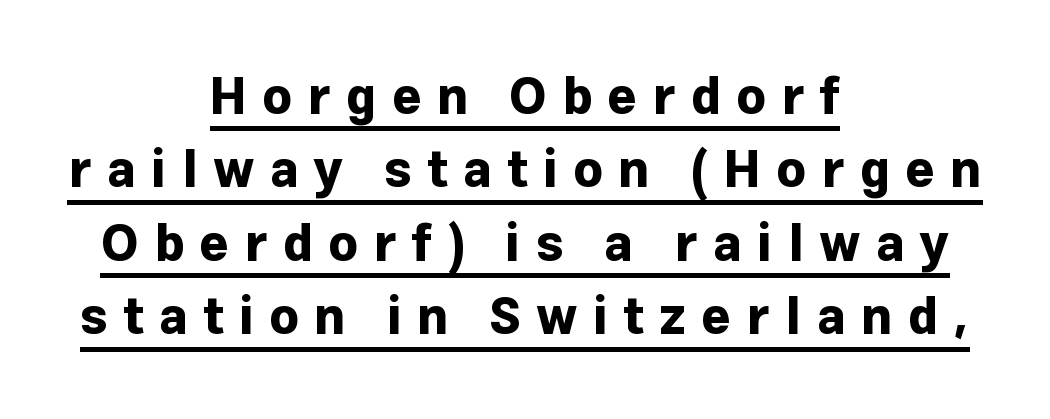
These lines sit exactly where default settings would place them. No italicization has been applied; the sample stays upright. Nope, no serifs anywhere on these letters. Compared with an ordinary text face, these strokes are far heavier — a full bold. A typographer would call this underscored text. The rendering uses natural spacing where letterforms have individual widths.
